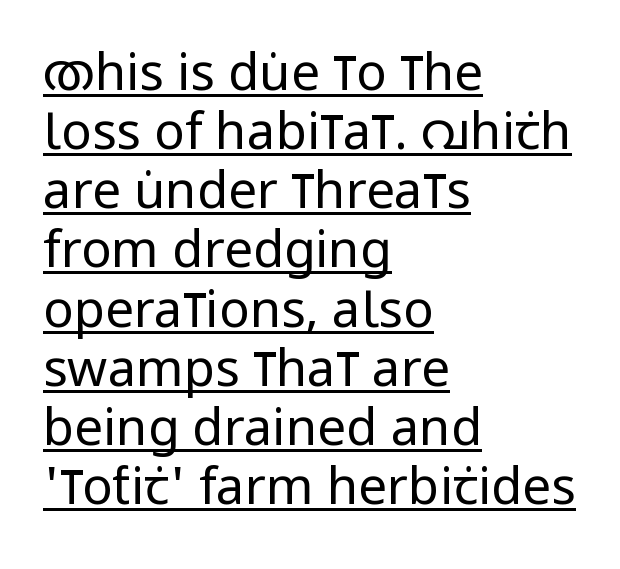
{"serif": "no", "italic": "no", "bold": "no", "weight": "regular", "width": "condensed", "stroke_contrast": "low", "x_height": "large", "monospaced": "no", "underline": "yes", "align": "left", "line_spacing_ratio": 1.16, "letter_spacing": "normal", "letter_spacing_em": 0.0, "glyph_px": 51}
